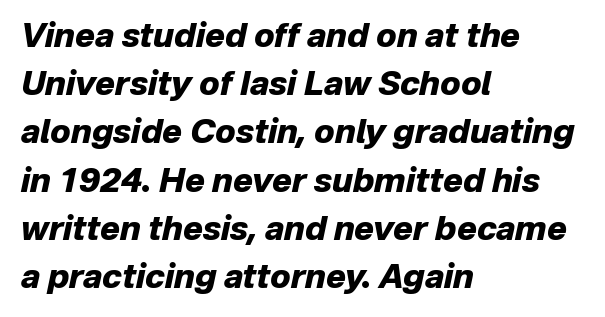
Q: Is the text bold? A: Yes.
Q: Is the text italic (slanted)? A: Yes, it leans right by about 12 degrees.
Q: Is the text underlined? A: No.
Q: How is the paragraph aligned? A: Left-aligned.
Q: Is the spacing between letters normal or unusually wide? A: Normal.
Q: Is the spacing between lines tight, normal or loose? A: Normal.
Q: Width (condensed, normal, or wide)? A: Normal.
Q: Stroke contrast? A: Low.
Q: x-height? A: Medium.
Q: Monospaced? A: No.
